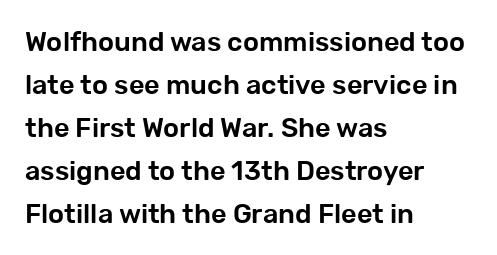
Q: Is the text italic (slanted)? A: No, it is upright.
Q: Is the text underlined? A: No.
Q: How is the paragraph aligned? A: Left-aligned.
Q: Is the spacing between letters normal or unusually wide? A: Normal.
Q: Is the spacing between lines tight, normal or loose? A: Normal.
